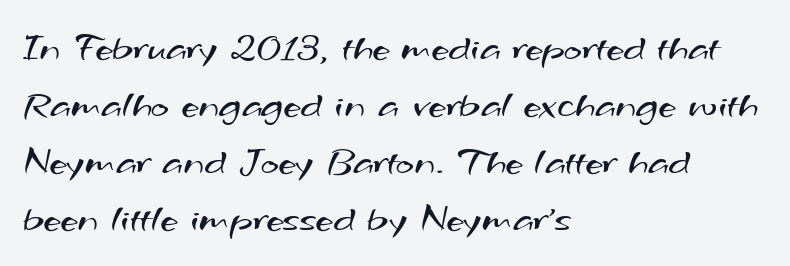
Q: Is the text bold? A: No.
Q: Is the typeface a serif or a sans-serif typeface? A: Sans-serif.
Q: Is the text underlined? A: No.
Q: How is the paragraph aligned? A: Left-aligned.
Q: Is the spacing between letters normal or unusually wide? A: Normal.
Q: Is the spacing between lines tight, normal or loose? A: Normal.
Q: Width (condensed, normal, or wide)? A: Wide.
Q: Stroke contrast? A: Medium.
Q: x-height? A: Small.
Q: Monospaced? A: No.
